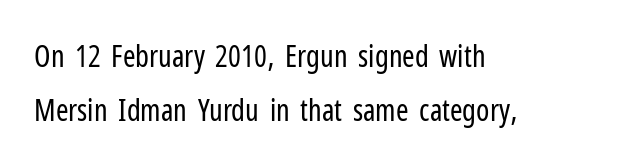
{"serif": "no", "italic": "no", "bold": "no", "weight": "regular", "width": "condensed", "stroke_contrast": "low", "x_height": "medium", "monospaced": "no", "underline": "no", "align": "left", "line_spacing_ratio": 1.8, "letter_spacing": "normal", "letter_spacing_em": 0.0, "glyph_px": 30}
